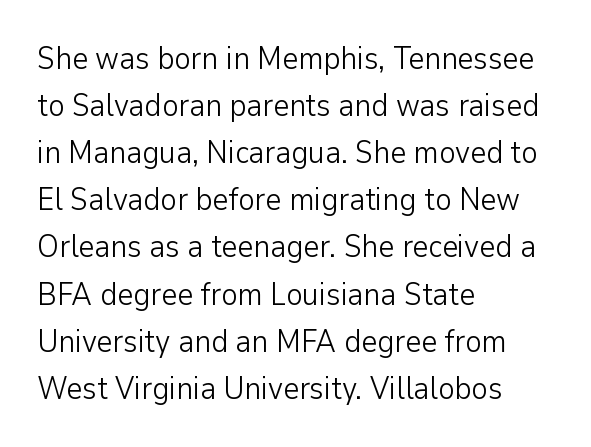
A typesetter would call this leading conventional body-copy spacing. A bare baseline throughout the passage. A quiet, ordinary-to-light weight characterises the typeface. Ascenders rise straight up at ninety degrees. Stroke terminals: plain, sans-serif.
